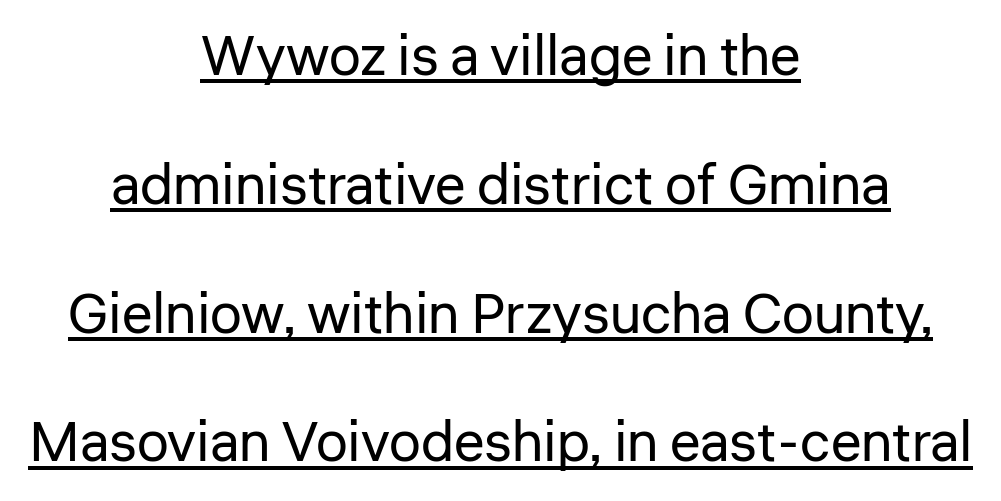
The image shows 57 px regular-weight sans-serif type, upright; set centered, loose line spacing (2.26x), normal letter spacing, underlined; low stroke contrast and a medium x-height.
